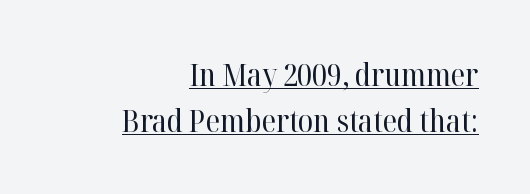
Q: Is the text bold? A: No.
Q: Is the text italic (slanted)? A: No, it is upright.
Q: Is the typeface a serif or a sans-serif typeface? A: Serif.
Q: Is the text underlined? A: Yes.
Q: How is the paragraph aligned? A: Right-aligned.
Q: Is the spacing between letters normal or unusually wide? A: Normal.
Q: Is the spacing between lines tight, normal or loose? A: Normal.
Q: Width (condensed, normal, or wide)? A: Normal.
Q: Stroke contrast? A: High.
Q: x-height? A: Medium.
Q: Monospaced? A: No.
